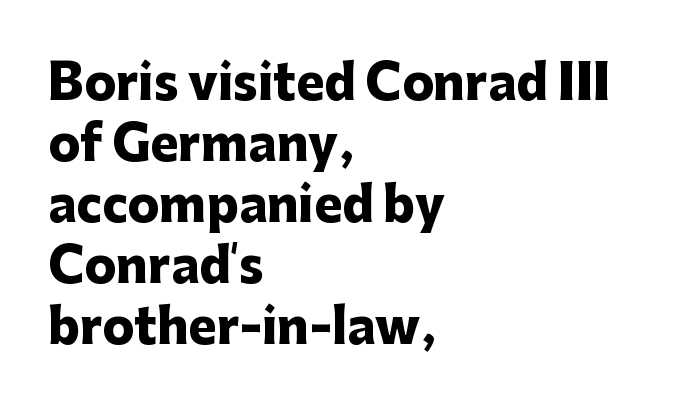
Horizontally, the lines are justified to the leading edge only. Honestly, there is no underline to notice here at all. Ordinary non-slanted type is in use. This sample uses a sans-serif face. The lines sit at an ordinary, default distance from one another.
